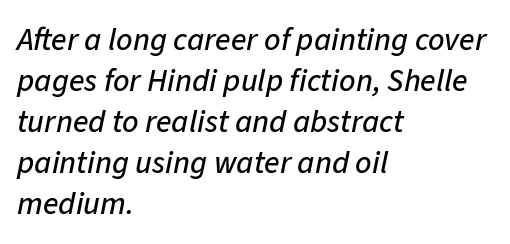
A student would call this left alignment; a typographer would say flush left, rag right. Here the designer chose a conventional face with non-uniform glyph widths. Tracking value appears to be zero — textbook default spacing. Compared with typical paragraphs, the rows here are spaced about the same. There's an unmistakable incline to the writing here. No word sits above an underline.
